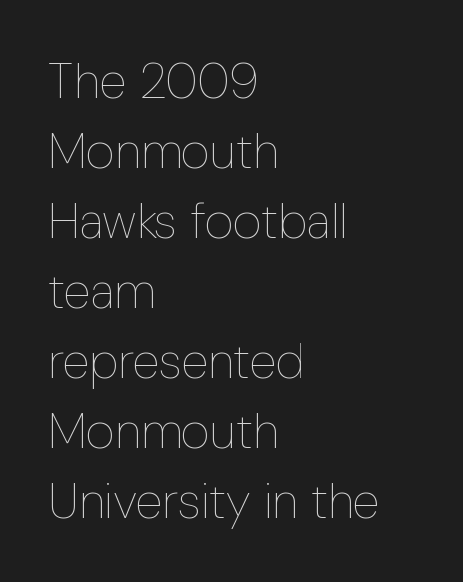
{"italic": "no", "bold": "no", "weight": "thin", "width": "condensed", "stroke_contrast": "low", "x_height": "medium", "monospaced": "no", "underline": "no", "align": "left", "line_spacing": "normal", "line_spacing_ratio": 1.4, "letter_spacing": "normal", "letter_spacing_em": 0.0, "glyph_px": 50}
